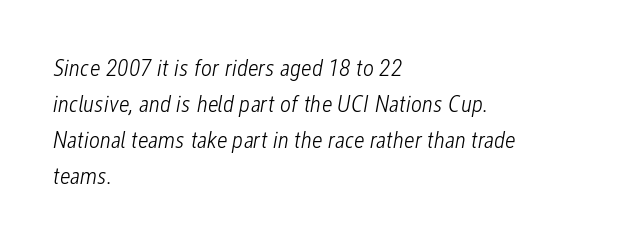
{"italic": "yes", "lean": "right", "slant_degrees": 12, "bold": "no", "underline": "no", "align": "left", "line_spacing": "normal", "line_spacing_ratio": 1.5, "letter_spacing": "normal", "letter_spacing_em": 0.0, "glyph_px": 24}
